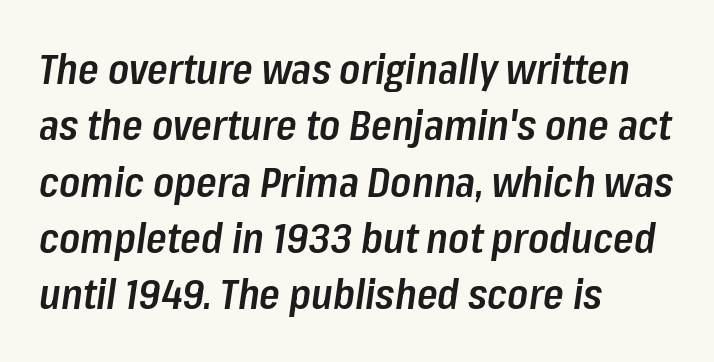
The image shows 42 px semibold, condensed type, italic (leaning right); set left-aligned, normal line spacing (1.34x), normal letter spacing, not underlined; low stroke contrast and a medium x-height.
